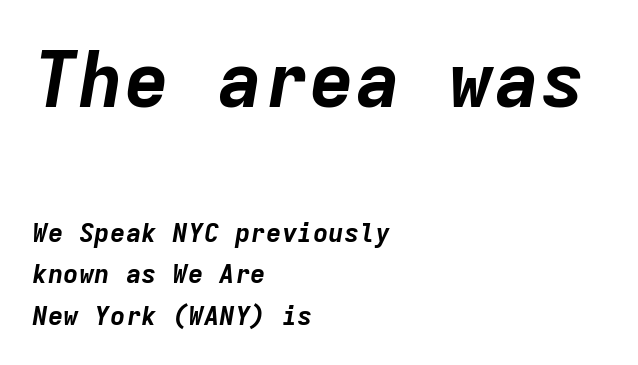
The image shows 77 px bold type, italic (leaning right), monospaced; set left-aligned, normal line spacing (1.59x), normal letter spacing, not underlined; the first (top) block is 2.96x larger; low stroke contrast and a medium x-height.
